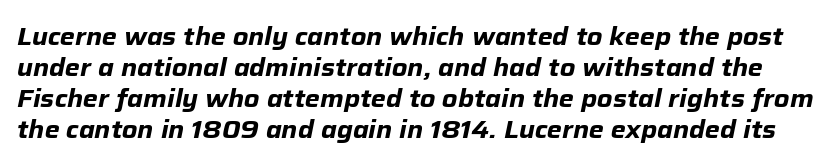
Emphasis by weight is at full strength: bold. Bare-footed words on every line. Characters are canted at an angle relative to the baseline's perpendicular. One glance says typical: line gaps are just what's usual. The horizontal fit of the characters is conventional and even.
